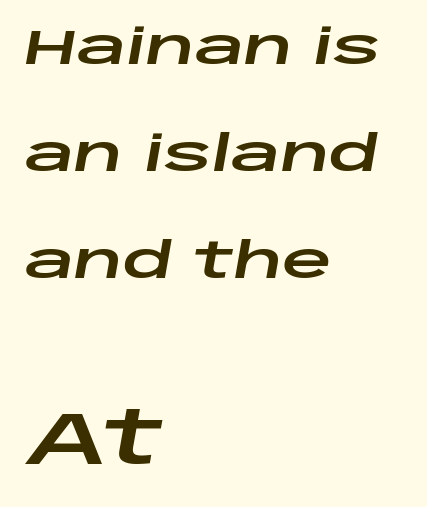
The image shows 74 px wide type, italic (leaning right); set left-aligned, loose line spacing (2.18x), normal letter spacing, not underlined; the second (bottom) block is 1.51x larger; low stroke contrast and a large x-height.
